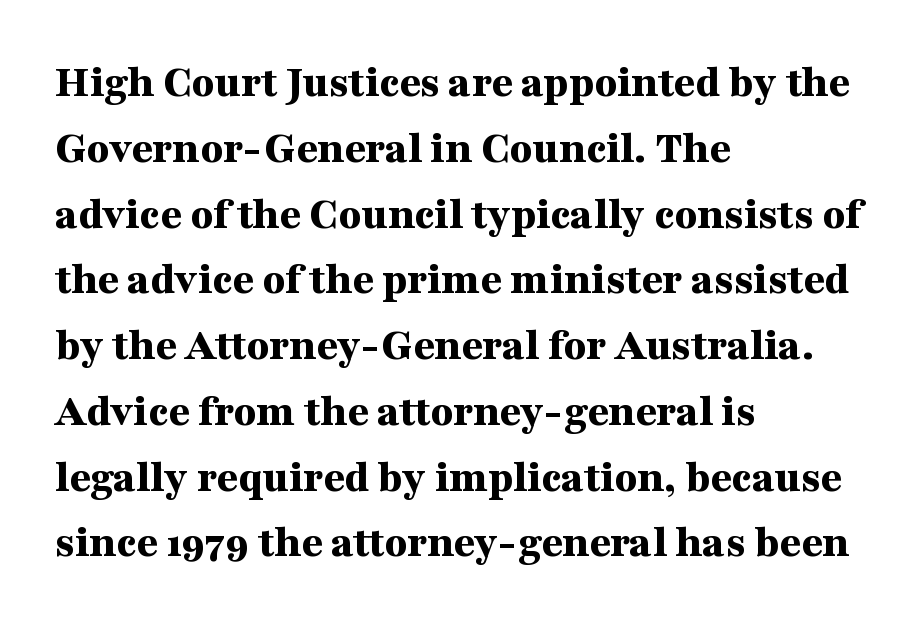
The image shows 46 px bold, wide serif type, upright; set left-aligned, normal line spacing (1.43x), normal letter spacing, not underlined; medium stroke contrast and a medium x-height.
